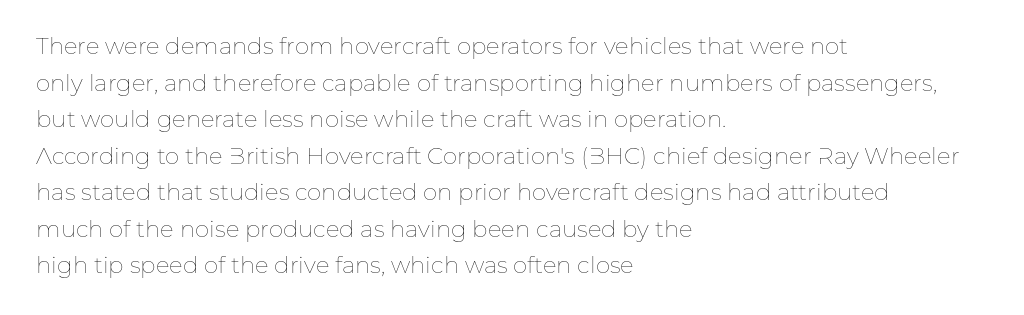
{"italic": "no", "bold": "no", "underline": "no", "align": "left", "line_spacing": "normal", "line_spacing_ratio": 1.59, "letter_spacing": "normal", "letter_spacing_em": 0.0, "glyph_px": 23}
